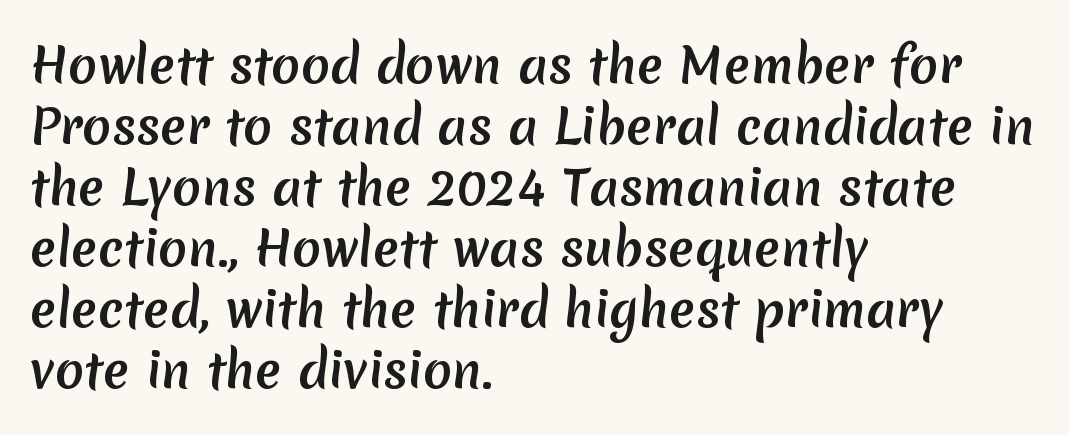
Anything drawn beneath the words? Only blank space. The lines sit at an ordinary, default distance from one another. Proportional: the letters do not fall into vertical columns. Words appear dense and cohesive because spacing is normal.
